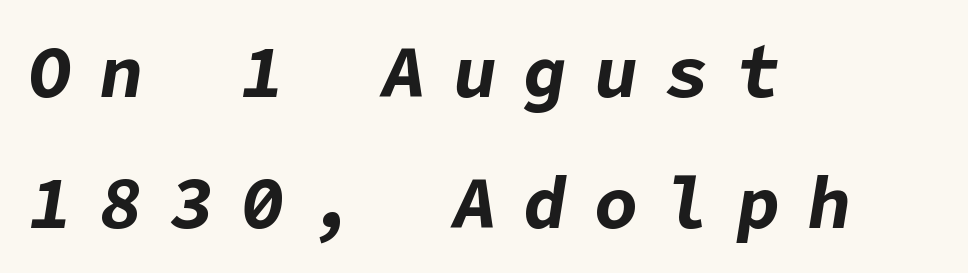
{"italic": "yes", "lean": "right", "slant_degrees": 9, "bold": "yes", "weight": "bold", "width": "normal", "stroke_contrast": "low", "x_height": "medium", "underline": "no", "align": "left", "line_spacing_ratio": 1.79, "letter_spacing": "wide", "letter_spacing_em": 0.37, "glyph_px": 73}
